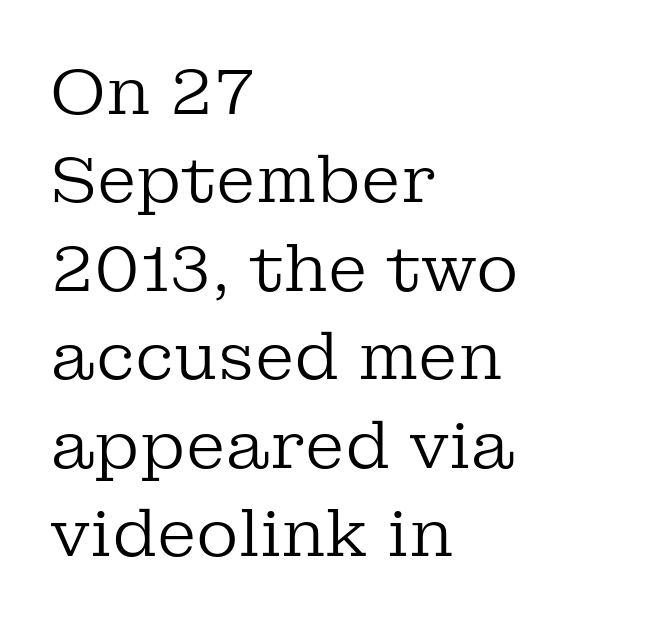
The image shows 65 px regular-weight serif type, upright; set left-aligned, normal line spacing (1.36x), normal letter spacing, not underlined; low stroke contrast and a medium x-height.
